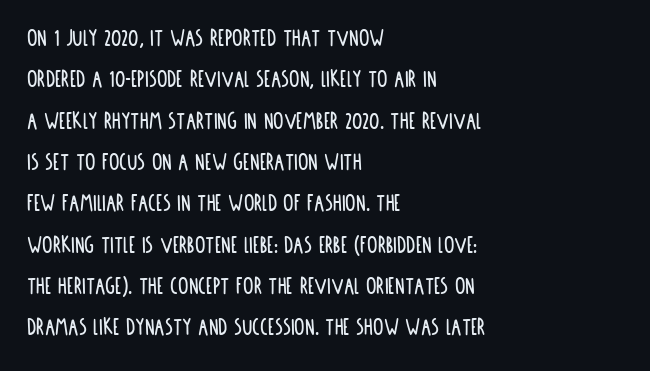
Honestly, there is no underline to notice here at all. Nothing unusual about the tracking: characters are spaced as the font intends. These lines stack with their left ends in a neat column. Posture: vertical. Normally led — the rows are evenly, conventionally spaced.
